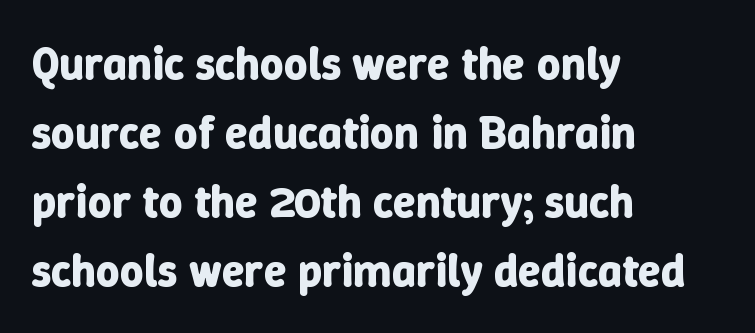
The image shows 46 px bold type, upright; set left-aligned, normal line spacing (1.5x), normal letter spacing, not underlined; low stroke contrast and a medium x-height.
